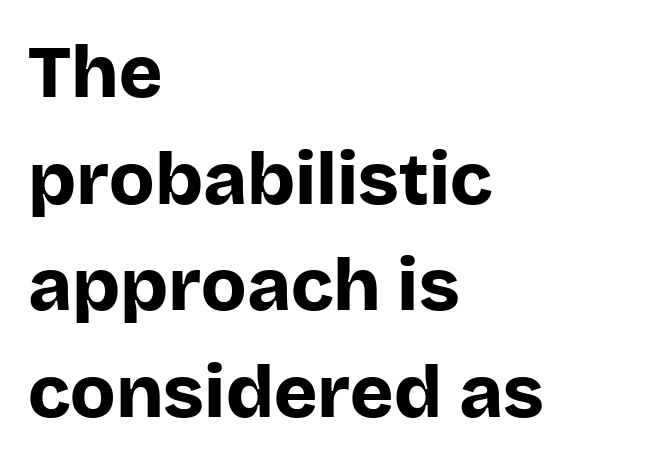
Q: Is the text bold? A: Yes.
Q: Is the text italic (slanted)? A: No, it is upright.
Q: Is the typeface a serif or a sans-serif typeface? A: Sans-serif.
Q: Is the text underlined? A: No.
Q: How is the paragraph aligned? A: Left-aligned.
Q: Is the spacing between letters normal or unusually wide? A: Normal.
Q: Is the spacing between lines tight, normal or loose? A: Normal.
Q: Width (condensed, normal, or wide)? A: Normal.
Q: Stroke contrast? A: Low.
Q: x-height? A: Large.
Q: Monospaced? A: No.
